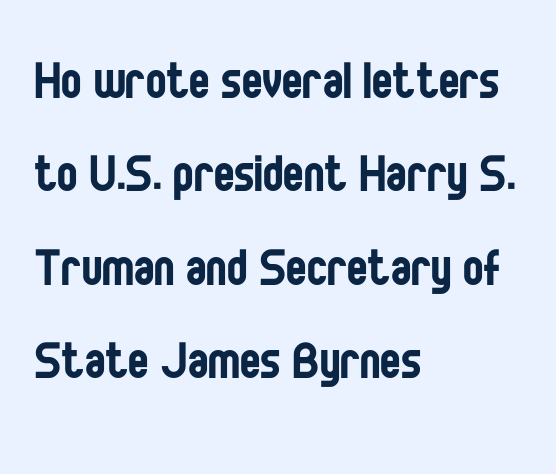
Q: Is the text bold? A: No.
Q: Is the text italic (slanted)? A: No, it is upright.
Q: Is the typeface a serif or a sans-serif typeface? A: Sans-serif.
Q: Is the text underlined? A: No.
Q: How is the paragraph aligned? A: Left-aligned.
Q: Is the spacing between letters normal or unusually wide? A: Normal.
Q: Is the spacing between lines tight, normal or loose? A: Normal.
Q: Width (condensed, normal, or wide)? A: Condensed.
Q: Stroke contrast? A: Low.
Q: x-height? A: Large.
Q: Monospaced? A: No.
